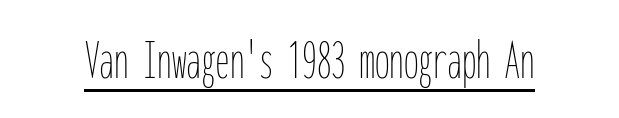
{"italic": "no", "bold": "no", "weight": "thin", "width": "condensed", "stroke_contrast": "low", "x_height": "medium", "monospaced": "yes", "underline": "yes", "letter_spacing": "normal", "letter_spacing_em": 0.0, "glyph_px": 58}
